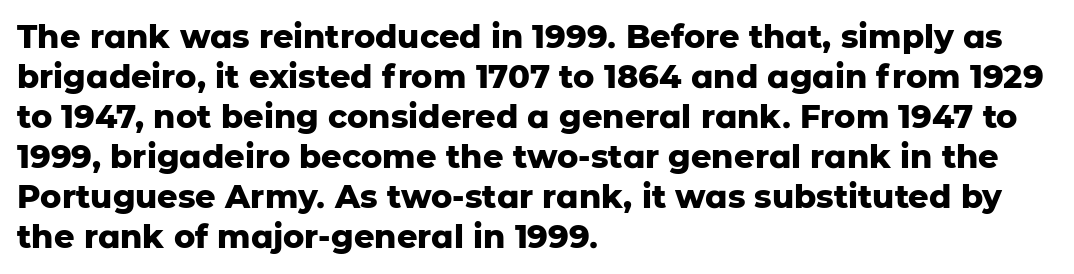
{"serif": "no", "italic": "no", "bold": "yes", "weight": "heavy", "width": "normal", "stroke_contrast": "low", "x_height": "medium", "monospaced": "no", "underline": "no", "align": "left", "line_spacing": "normal", "line_spacing_ratio": 1.25, "letter_spacing": "normal", "letter_spacing_em": 0.0, "glyph_px": 32}
